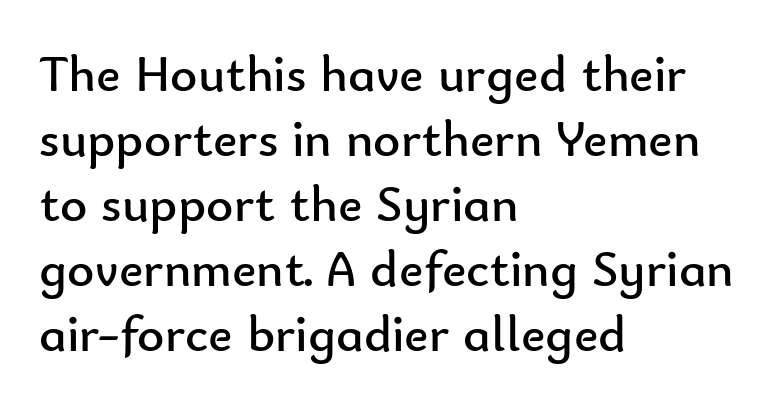
Clear beneath every line of the passage. The setting favours the left margin, as ordinary paragraphs usually do. The text was rendered using a sans face with plain stroke endings. Stems and bowls with no extra thickness — not bold. Looks like regular typesetting: each glyph gets only the width it needs. When letters stand straight like this, we call the style roman or upright.
